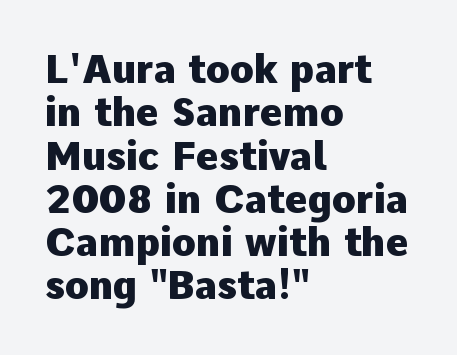
The image shows 39 px heavy sans-serif type, upright; set left-aligned, tight line spacing (1.11x), normal letter spacing, not underlined; low stroke contrast and a medium x-height.
